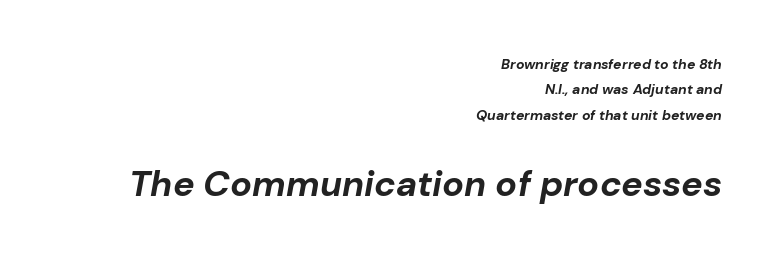
The image shows 36 px bold type, italic (leaning right); set right-aligned, line spacing 1.81x, normal letter spacing, not underlined; the second (bottom) block is 2.57x larger; low stroke contrast and a medium x-height.
